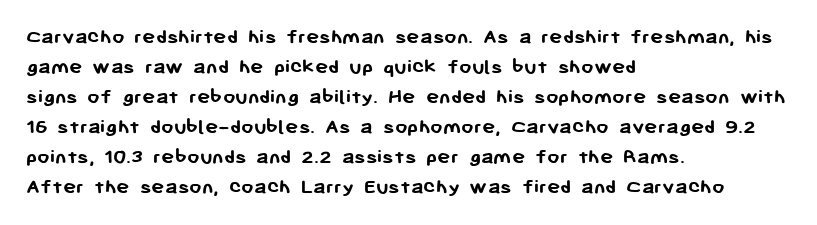
Q: Is the text bold? A: Yes.
Q: Is the text italic (slanted)? A: No, it is upright.
Q: Is the text underlined? A: No.
Q: How is the paragraph aligned? A: Left-aligned.
Q: Is the spacing between letters normal or unusually wide? A: Normal.
Q: Is the spacing between lines tight, normal or loose? A: Normal.
